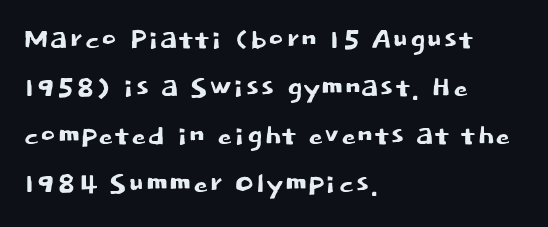
{"serif": "no", "italic": "no", "width": "normal", "stroke_contrast": "low", "x_height": "large", "monospaced": "no", "underline": "no", "align": "left", "line_spacing": "normal", "line_spacing_ratio": 1.3, "letter_spacing": "normal", "letter_spacing_em": 0.0, "glyph_px": 37}
